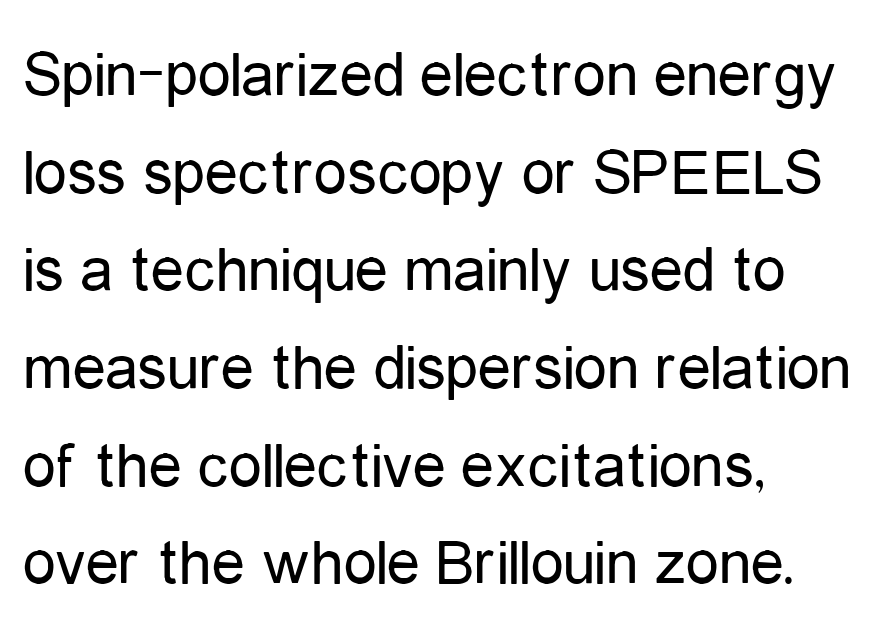
Q: Is the text bold? A: No.
Q: Is the text italic (slanted)? A: No, it is upright.
Q: Is the typeface a serif or a sans-serif typeface? A: Sans-serif.
Q: Is the text underlined? A: No.
Q: How is the paragraph aligned? A: Left-aligned.
Q: Is the spacing between letters normal or unusually wide? A: Normal.
Q: Is the spacing between lines tight, normal or loose? A: Normal.
Q: Width (condensed, normal, or wide)? A: Condensed.
Q: Stroke contrast? A: Low.
Q: x-height? A: Medium.
Q: Monospaced? A: No.
